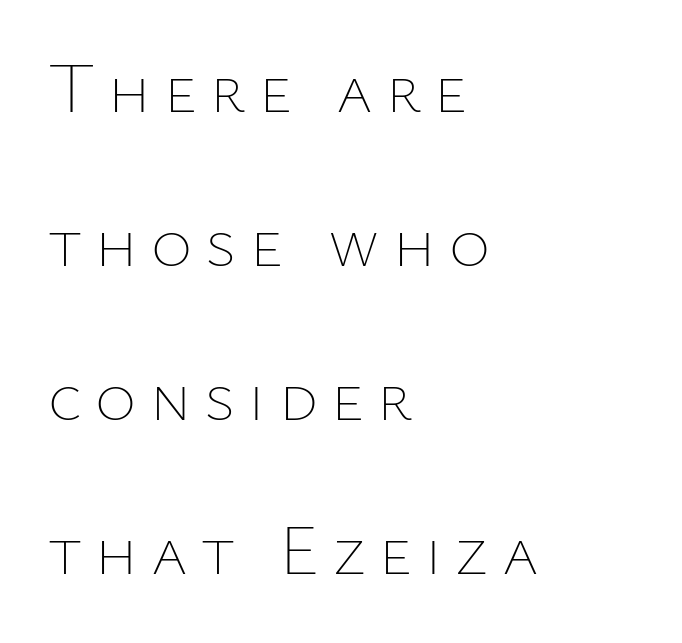
The image shows 70 px thin type, upright; set left-aligned, loose line spacing (2.2x), not underlined; low stroke contrast and a medium x-height.
